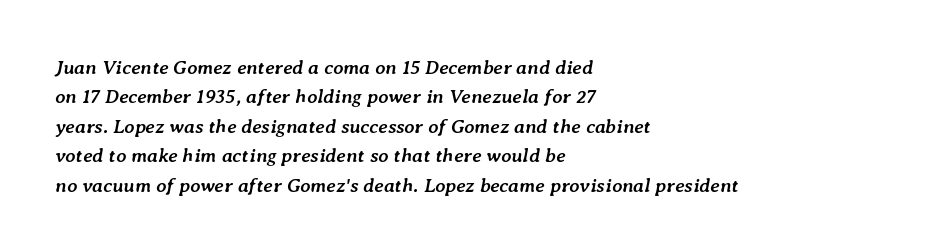
Q: Is the text bold? A: Yes.
Q: Is the text italic (slanted)? A: Yes, it leans right by about 7 degrees.
Q: Is the text underlined? A: No.
Q: How is the paragraph aligned? A: Left-aligned.
Q: Is the spacing between letters normal or unusually wide? A: Normal.
Q: Is the spacing between lines tight, normal or loose? A: Normal.
